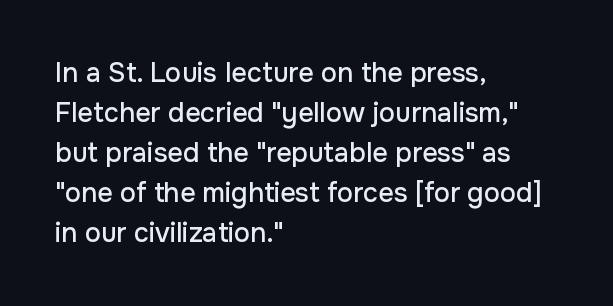
Q: Is the text italic (slanted)? A: No, it is upright.
Q: Is the text underlined? A: No.
Q: How is the paragraph aligned? A: Left-aligned.
Q: Is the spacing between letters normal or unusually wide? A: Normal.
Q: Is the spacing between lines tight, normal or loose? A: Normal.
